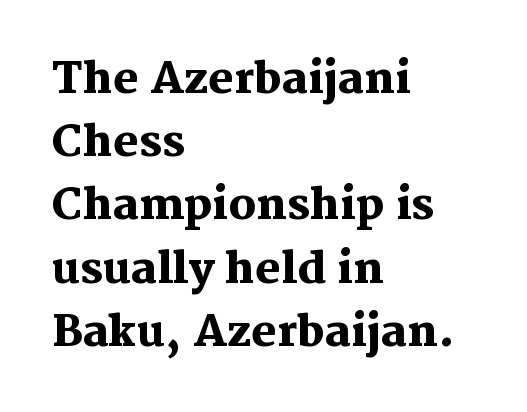
Q: Is the text bold? A: Yes.
Q: Is the text italic (slanted)? A: No, it is upright.
Q: Is the typeface a serif or a sans-serif typeface? A: Serif.
Q: Is the text underlined? A: No.
Q: How is the paragraph aligned? A: Left-aligned.
Q: Is the spacing between letters normal or unusually wide? A: Normal.
Q: Is the spacing between lines tight, normal or loose? A: Normal.
Q: Width (condensed, normal, or wide)? A: Normal.
Q: Stroke contrast? A: Medium.
Q: x-height? A: Medium.
Q: Monospaced? A: No.
